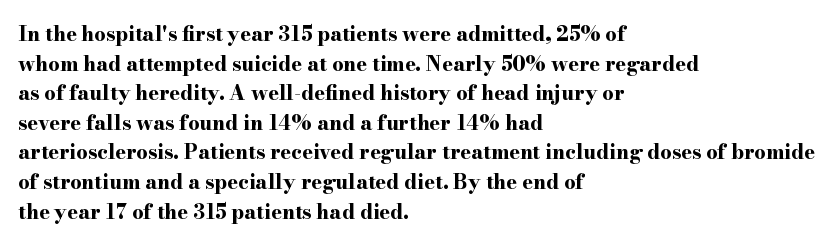
The rendering uses a bold face; every stroke is thick and dark. Compared with a centered layout, this one pins lines to the left instead. Underline: absent. In terms of letterspacing, this is plain default setting. Italic: no, the glyphs are upright roman. How would I describe the line gaps? Plain and ordinary.
